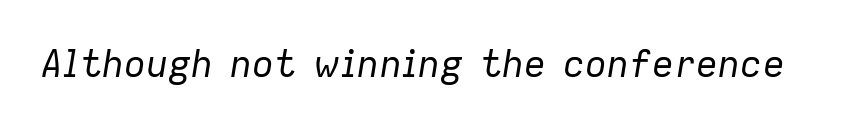
Q: Is the text bold? A: No.
Q: Is the text italic (slanted)? A: Yes, it leans right by about 9 degrees.
Q: Is the text underlined? A: No.
Q: Is the spacing between letters normal or unusually wide? A: Normal.
Q: Width (condensed, normal, or wide)? A: Normal.
Q: Stroke contrast? A: Low.
Q: x-height? A: Medium.
Q: Monospaced? A: No.
